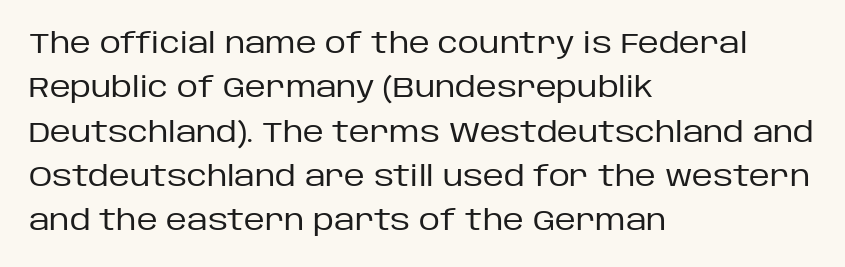
The weight tops out at a normal text grade. Beneath every word, the page is bare. In terms of leading, this rendering sits right in the middle. The letters carry no serifs — their stems end cleanly without finishing strokes.
